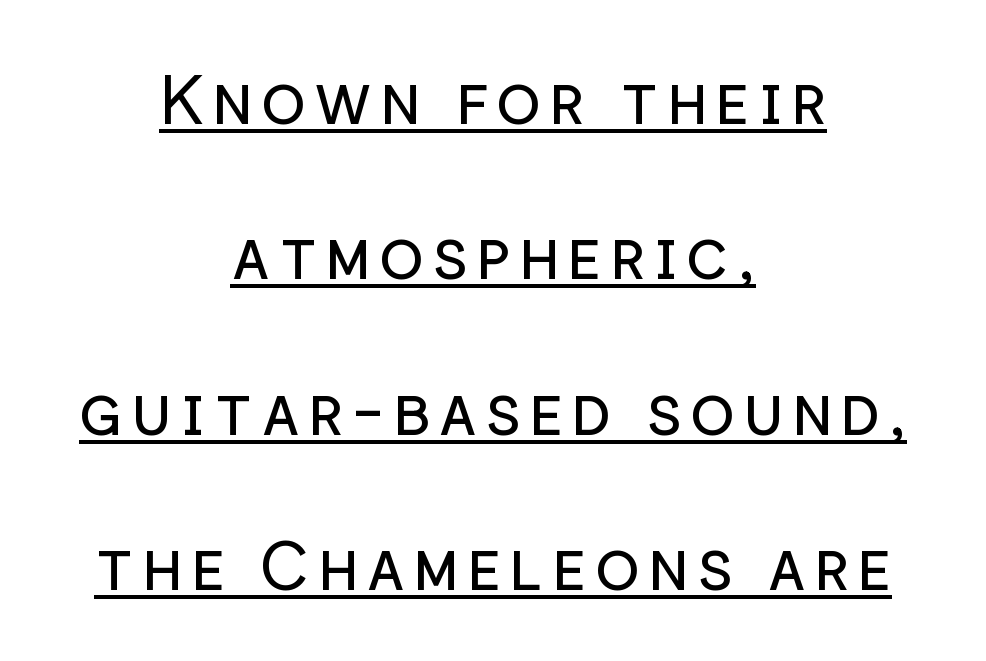
Q: Is the text bold? A: No.
Q: Is the text italic (slanted)? A: No, it is upright.
Q: Is the typeface a serif or a sans-serif typeface? A: Sans-serif.
Q: Is the text underlined? A: Yes.
Q: How is the paragraph aligned? A: Centered.
Q: Is the spacing between lines tight, normal or loose? A: Loose.
Q: Width (condensed, normal, or wide)? A: Normal.
Q: Stroke contrast? A: Low.
Q: x-height? A: Medium.
Q: Monospaced? A: No.
